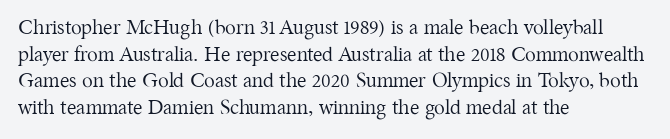
Does the copy run flush right? No — it runs flush left. The block of text has a typical density, with ordinary space between rows. This sample uses plain, unmodified letter spacing. The zone under the glyphs is completely vacant. A roman cut, with each character standing at attention. Stem width sits at or under what a default text font uses.
